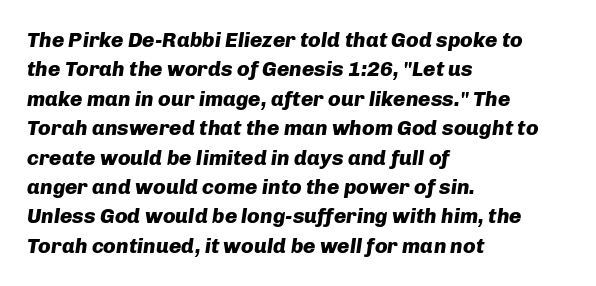
Q: Is the text bold? A: Yes.
Q: Is the text italic (slanted)? A: Yes, it leans right by about 8 degrees.
Q: Is the text underlined? A: No.
Q: How is the paragraph aligned? A: Left-aligned.
Q: Is the spacing between letters normal or unusually wide? A: Normal.
Q: Is the spacing between lines tight, normal or loose? A: Normal.
